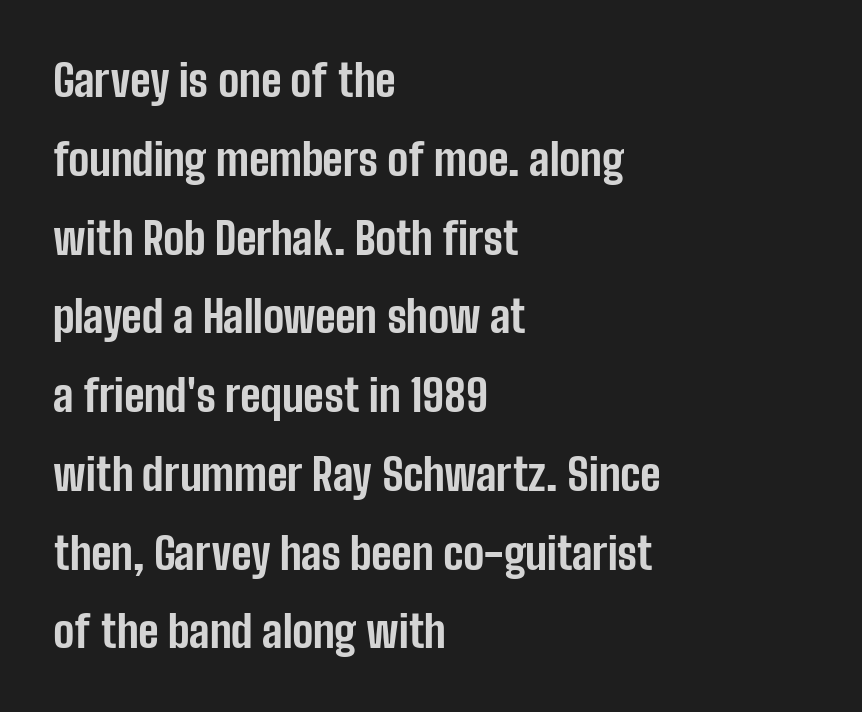
Q: Is the text bold? A: Yes.
Q: Is the text italic (slanted)? A: No, it is upright.
Q: Is the typeface a serif or a sans-serif typeface? A: Sans-serif.
Q: Is the text underlined? A: No.
Q: How is the paragraph aligned? A: Left-aligned.
Q: Is the spacing between letters normal or unusually wide? A: Normal.
Q: Width (condensed, normal, or wide)? A: Condensed.
Q: Stroke contrast? A: Low.
Q: x-height? A: Medium.
Q: Monospaced? A: No.
